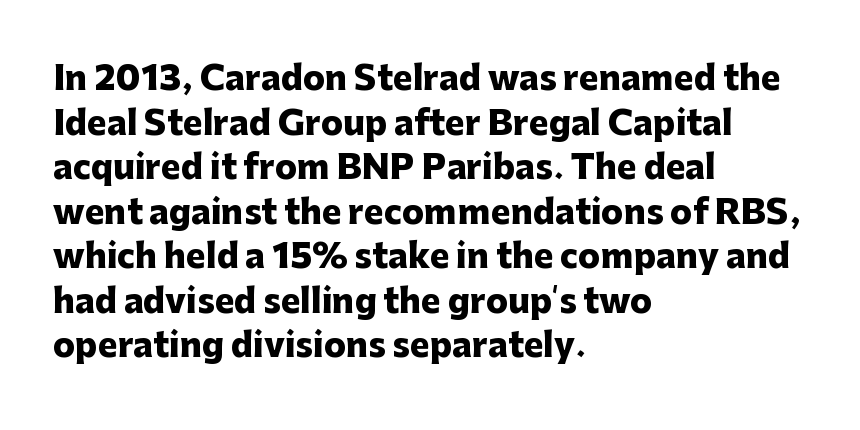
Q: Is the text bold? A: Yes.
Q: Is the text italic (slanted)? A: No, it is upright.
Q: Is the typeface a serif or a sans-serif typeface? A: Sans-serif.
Q: Is the text underlined? A: No.
Q: How is the paragraph aligned? A: Left-aligned.
Q: Is the spacing between letters normal or unusually wide? A: Normal.
Q: Is the spacing between lines tight, normal or loose? A: Normal.
Q: Width (condensed, normal, or wide)? A: Normal.
Q: Stroke contrast? A: Low.
Q: x-height? A: Medium.
Q: Monospaced? A: No.
